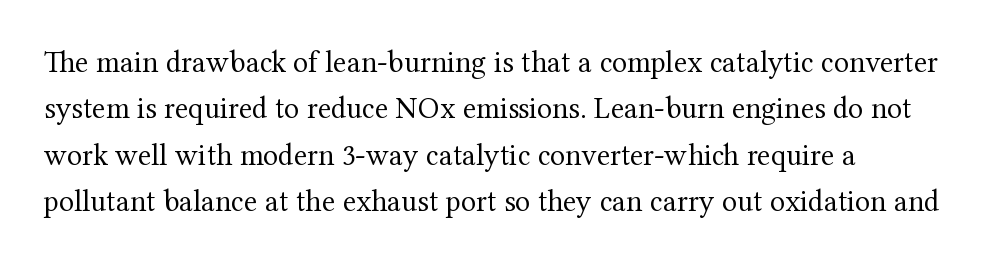
Q: Is the text bold? A: No.
Q: Is the text italic (slanted)? A: No, it is upright.
Q: Is the typeface a serif or a sans-serif typeface? A: Serif.
Q: Is the text underlined? A: No.
Q: Is the spacing between letters normal or unusually wide? A: Normal.
Q: Is the spacing between lines tight, normal or loose? A: Normal.
Q: Width (condensed, normal, or wide)? A: Normal.
Q: Stroke contrast? A: Medium.
Q: x-height? A: Medium.
Q: Monospaced? A: No.
